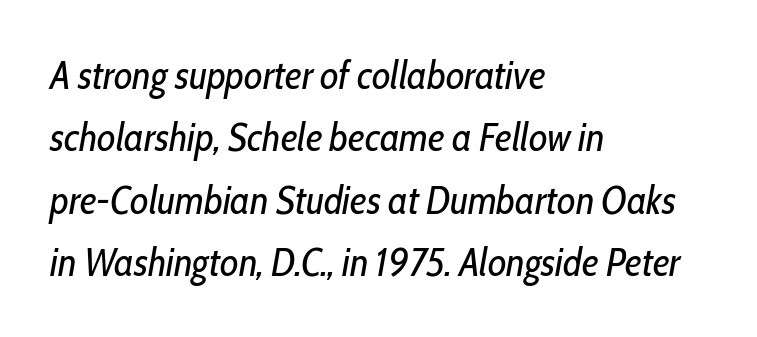
The rendering anchors every line to the left-hand side. Proportional: the letters do not fall into vertical columns. When letters slant like this, we call the style italic. In terms of letterspacing, this is plain default setting. Leading: standard.
